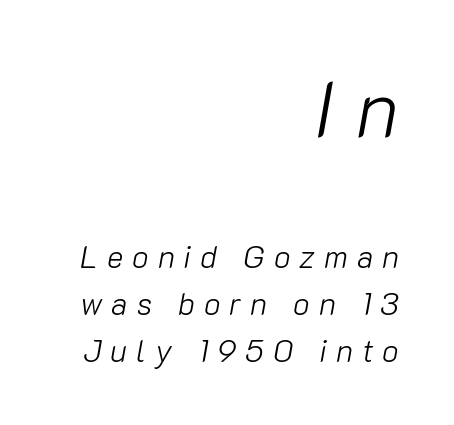
{"italic": "yes", "lean": "right", "slant_degrees": 10, "bold": "no", "weight": "light", "width": "normal", "stroke_contrast": "low", "x_height": "medium", "monospaced": "no", "underline": "no", "align": "right", "line_spacing": "normal", "line_spacing_ratio": 1.51, "letter_spacing": "wide", "letter_spacing_em": 0.29, "larger_block": "first", "size_ratio": 2.52, "glyph_px": 78}
